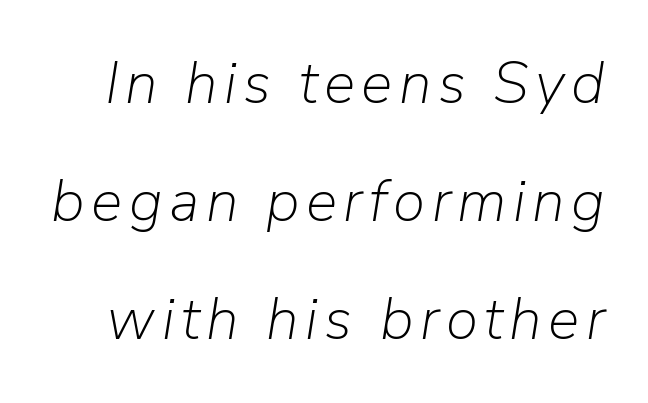
{"italic": "yes", "lean": "right", "slant_degrees": 9, "bold": "no", "weight": "light", "width": "normal", "stroke_contrast": "low", "x_height": "medium", "monospaced": "no", "underline": "no", "line_spacing": "loose", "line_spacing_ratio": 2.0, "glyph_px": 59}
